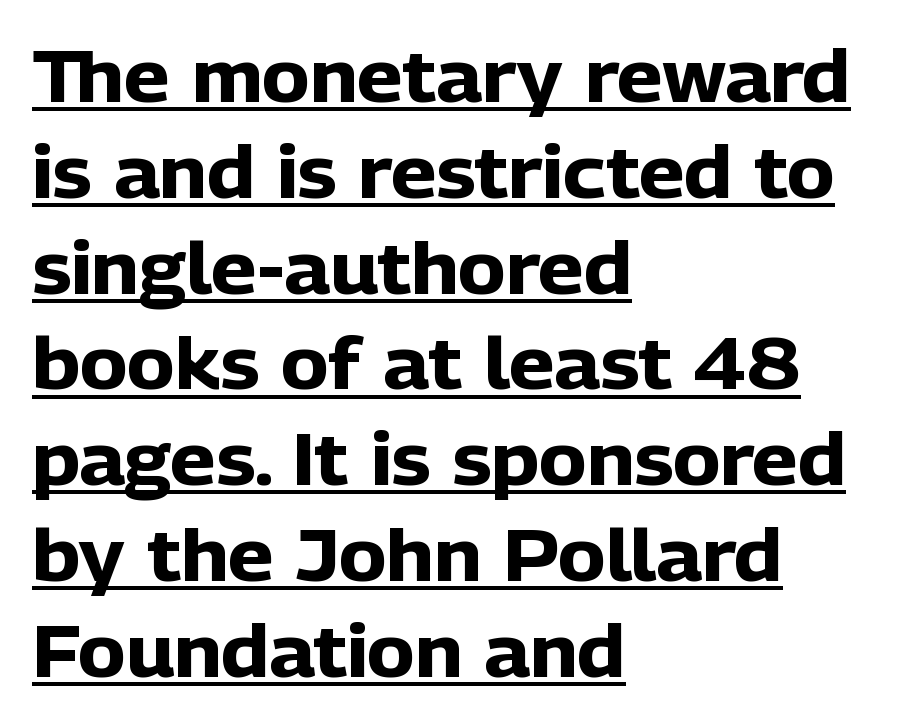
Q: Is the text bold? A: Yes.
Q: Is the text italic (slanted)? A: No, it is upright.
Q: Is the typeface a serif or a sans-serif typeface? A: Sans-serif.
Q: Is the text underlined? A: Yes.
Q: How is the paragraph aligned? A: Left-aligned.
Q: Is the spacing between letters normal or unusually wide? A: Normal.
Q: Is the spacing between lines tight, normal or loose? A: Normal.
Q: Width (condensed, normal, or wide)? A: Normal.
Q: Stroke contrast? A: Low.
Q: x-height? A: Medium.
Q: Monospaced? A: No.
